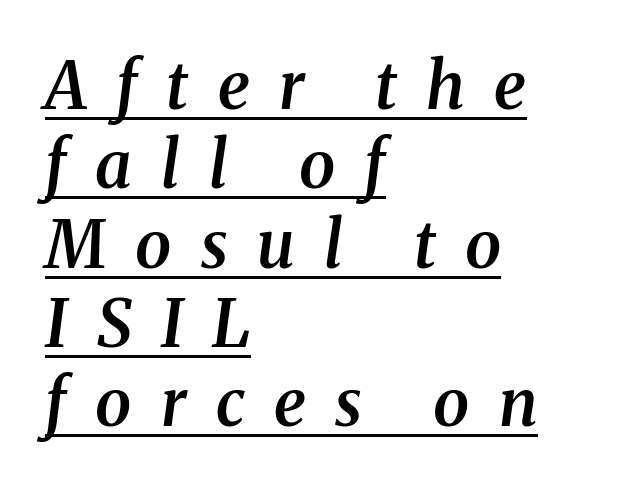
{"serif": "yes", "italic": "yes", "lean": "right", "slant_degrees": 8, "bold": "semi", "weight": "semibold", "width": "normal", "stroke_contrast": "medium", "x_height": "medium", "monospaced": "no", "underline": "yes", "align": "left", "line_spacing_ratio": 1.22, "letter_spacing": "wide", "letter_spacing_em": 0.45, "glyph_px": 65}
